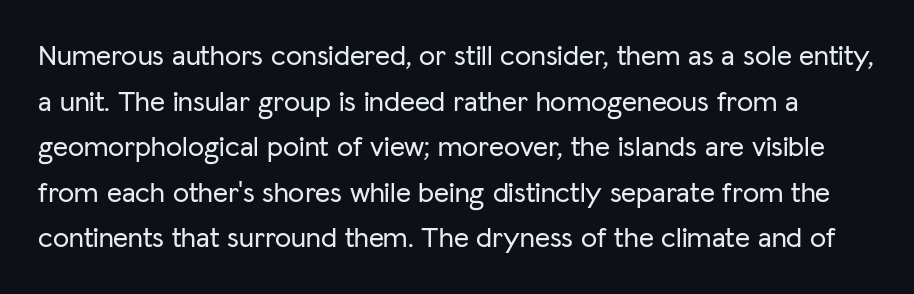
Notice how the stems are strictly vertical — no italics here. Students, observe: this is what conventionally led text looks like. The passage shown is typed in a proportional face where columns would drift. The characters display no serif detailing; their extremities are plain.
